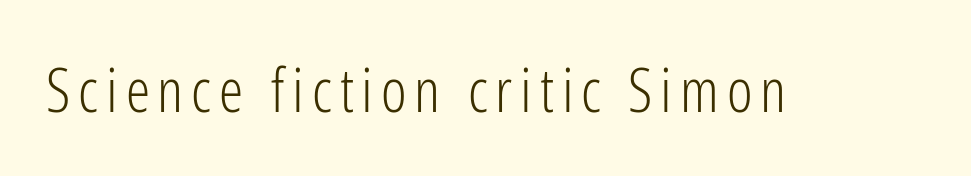
The lettering holds an erect, upright posture throughout. The weight tops out at a normal text grade. The passage shown is typed in a proportional face where columns would drift. Regarding serifs, this sample does without them. The foot of each line stays bare and open.
